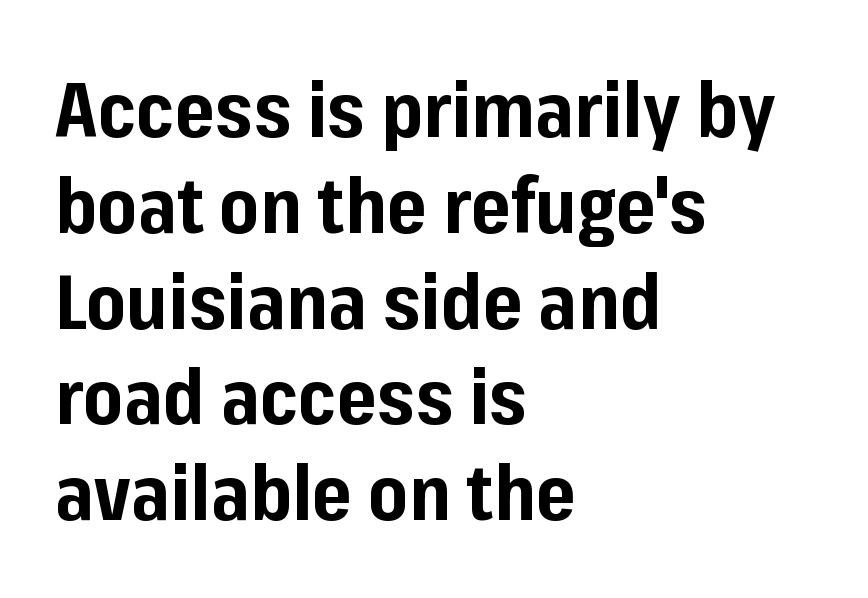
{"serif": "no", "italic": "no", "bold": "yes", "weight": "bold", "width": "normal", "stroke_contrast": "low", "x_height": "medium", "monospaced": "no", "underline": "no", "align": "left", "line_spacing": "normal", "line_spacing_ratio": 1.26, "letter_spacing": "normal", "letter_spacing_em": 0.0, "glyph_px": 76}
